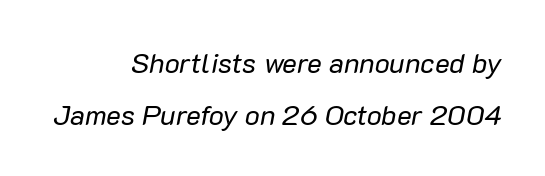
The image shows 28 px regular-weight type, italic (leaning right); set right-aligned, line spacing 1.84x, normal letter spacing, not underlined; low stroke contrast and a medium x-height.
